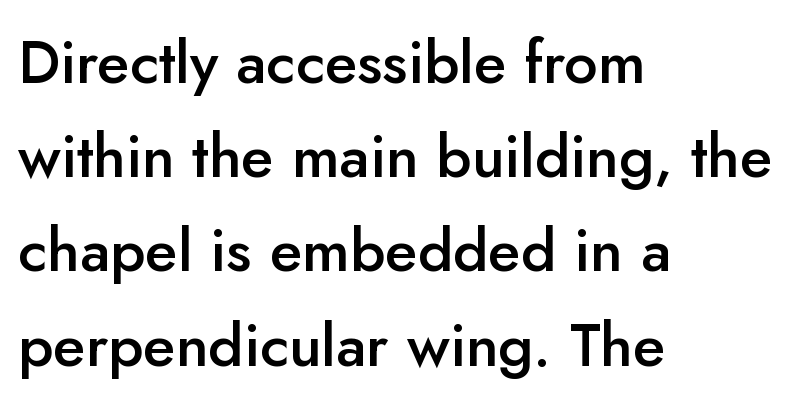
{"serif": "no", "italic": "no", "bold": "semi", "weight": "semibold", "width": "normal", "stroke_contrast": "low", "x_height": "small", "monospaced": "no", "underline": "no", "align": "left", "line_spacing": "normal", "line_spacing_ratio": 1.57, "letter_spacing": "normal", "letter_spacing_em": 0.0, "glyph_px": 60}
